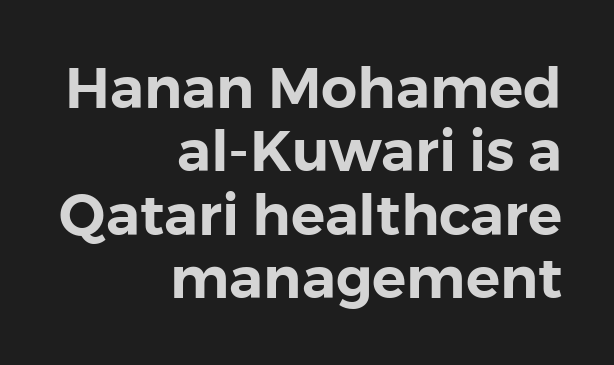
The image shows 57 px sans-serif type, upright; set right-aligned, tight line spacing (1.11x), normal letter spacing, not underlined; a medium x-height.
